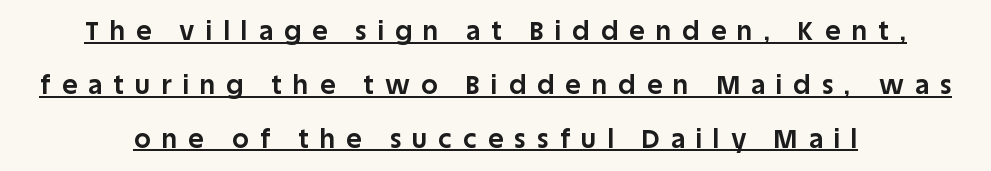
You could fit nearly another row in the gap between these rows. Loose tracking; the words dissolve into strings of separated letters. The rendering uses the underline text-decoration. Students, this is bold: see how much ink each stroke carries.
